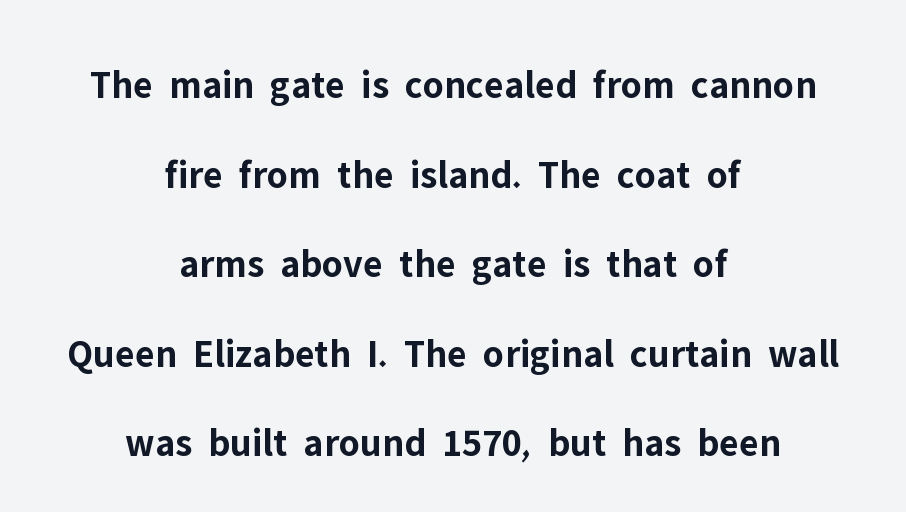
Is this a fixed-width face? No — the glyphs have proportional, varying widths. Is there much room between lines? Yes — plenty of vertical air separates them. Caption: standard tracking, unaltered. Bare-footed words on every line. The passage shown is emphatically bold.
